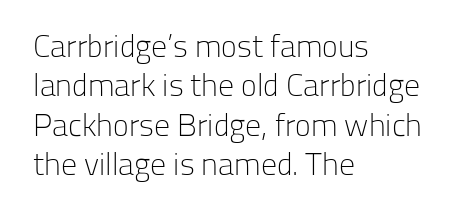
{"serif": "no", "italic": "no", "bold": "no", "weight": "light", "width": "normal", "stroke_contrast": "low", "x_height": "medium", "monospaced": "no", "underline": "no", "align": "left", "line_spacing_ratio": 1.23, "letter_spacing": "normal", "letter_spacing_em": 0.0, "glyph_px": 32}
